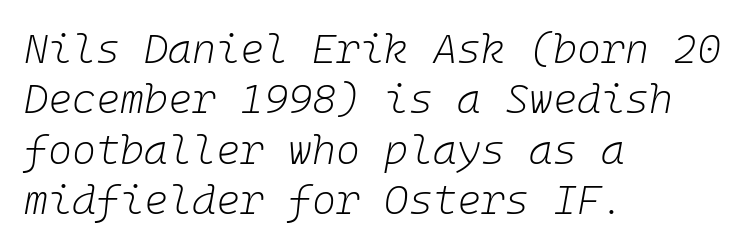
Decoration check: the copy has no underline. The text block is weighted toward the left margin, trailing off unevenly rightward. The strokes carry an ordinary text weight at most. Observe the lean: these are italic letterforms.
